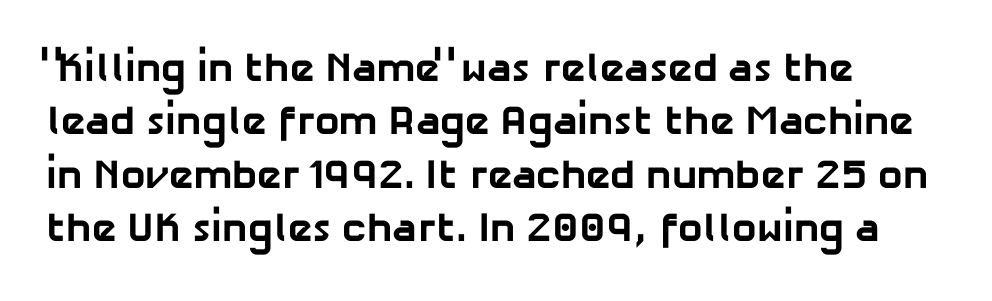
Q: Is the text bold? A: Yes.
Q: Is the typeface a serif or a sans-serif typeface? A: Sans-serif.
Q: Is the text underlined? A: No.
Q: How is the paragraph aligned? A: Left-aligned.
Q: Is the spacing between letters normal or unusually wide? A: Normal.
Q: Is the spacing between lines tight, normal or loose? A: Normal.
Q: Width (condensed, normal, or wide)? A: Normal.
Q: Stroke contrast? A: Low.
Q: x-height? A: Medium.
Q: Monospaced? A: No.
